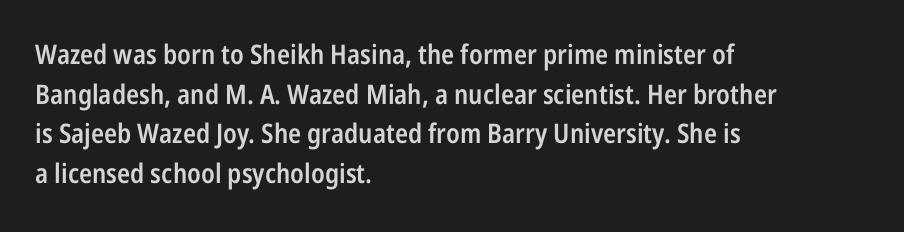
Observe the ordinary spacing: letters are neighbours, not strangers. The font's upright variant was chosen for this text. Letters rest on an invisible, unmarked baseline. The leading is moderate, giving the passage an even texture. The paragraph has a hard left edge and a soft right edge.
